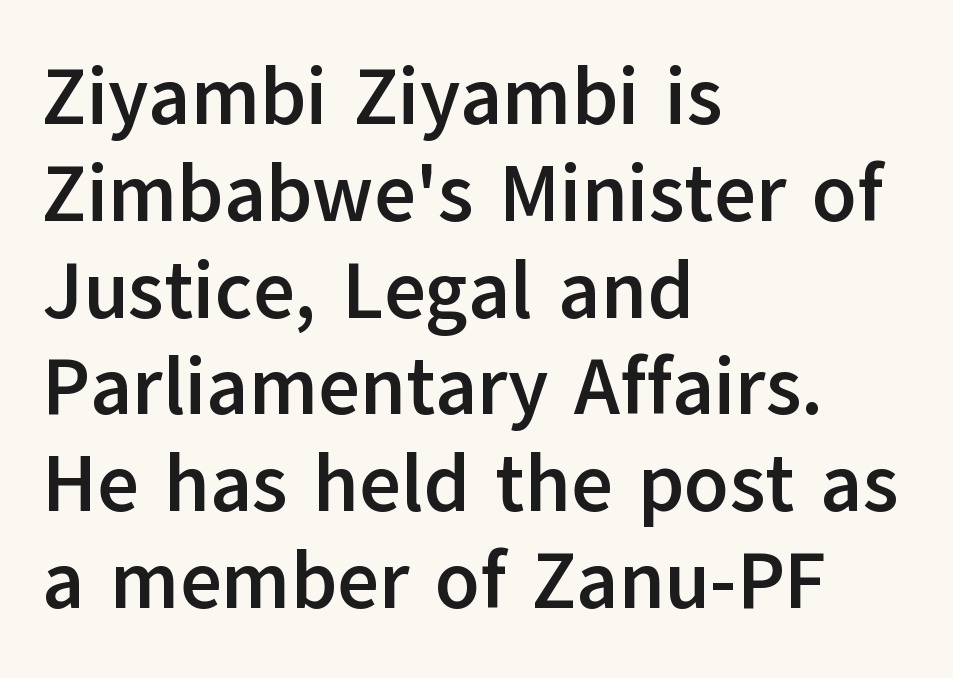
The image shows 80 px semibold sans-serif type, upright; set left-aligned, line spacing 1.21x, normal letter spacing, not underlined; low stroke contrast and a medium x-height.
